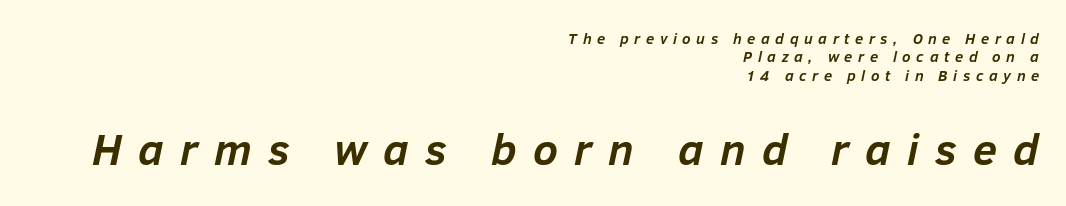
The image shows 44 px semibold type, italic (leaning right); set right-aligned, line spacing 1.22x, unusually wide letter spacing (+0.37 em), not underlined; the second (bottom) block is 2.93x larger; low stroke contrast and a medium x-height.
